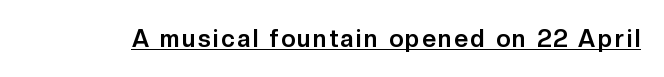
The string is rendered with underlining switched on. The face used here has the dense, thick strokes of a bold. This is roman type, the default non-slanted kind.
